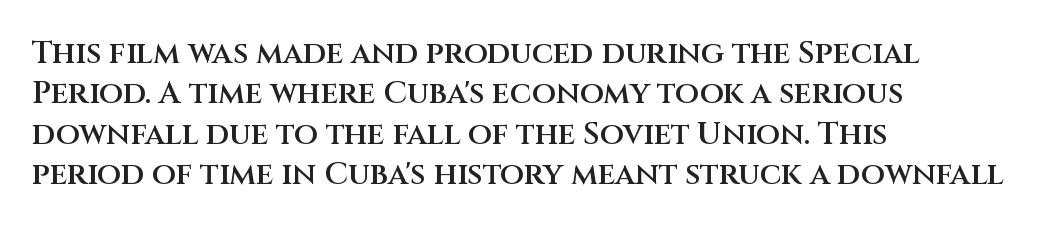
Q: Is the text bold? A: Semi-bold.
Q: Is the text italic (slanted)? A: No, it is upright.
Q: Is the typeface a serif or a sans-serif typeface? A: Sans-serif.
Q: Is the text underlined? A: No.
Q: How is the paragraph aligned? A: Left-aligned.
Q: Is the spacing between letters normal or unusually wide? A: Normal.
Q: Is the spacing between lines tight, normal or loose? A: Normal.
Q: Width (condensed, normal, or wide)? A: Normal.
Q: Stroke contrast? A: Medium.
Q: x-height? A: Large.
Q: Monospaced? A: No.
